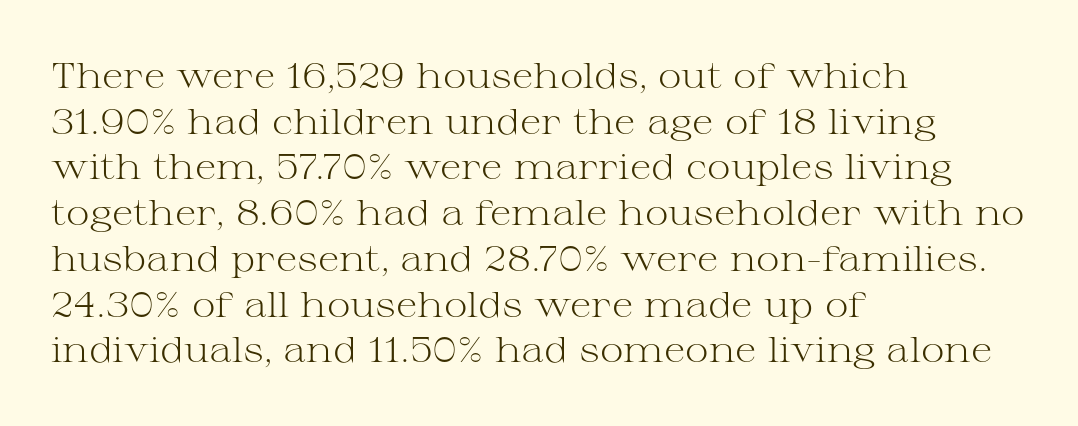
The image shows 36 px light, wide serif type, upright; set left-aligned, normal line spacing (1.27x), normal letter spacing, not underlined; medium stroke contrast and a medium x-height.
